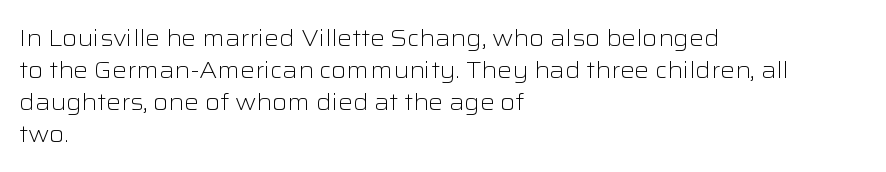
Caption: standard tracking, unaltered. Does the leading feel generous? No, just average. The lines are quadded left. Check the space under the baseline: it is left empty.
